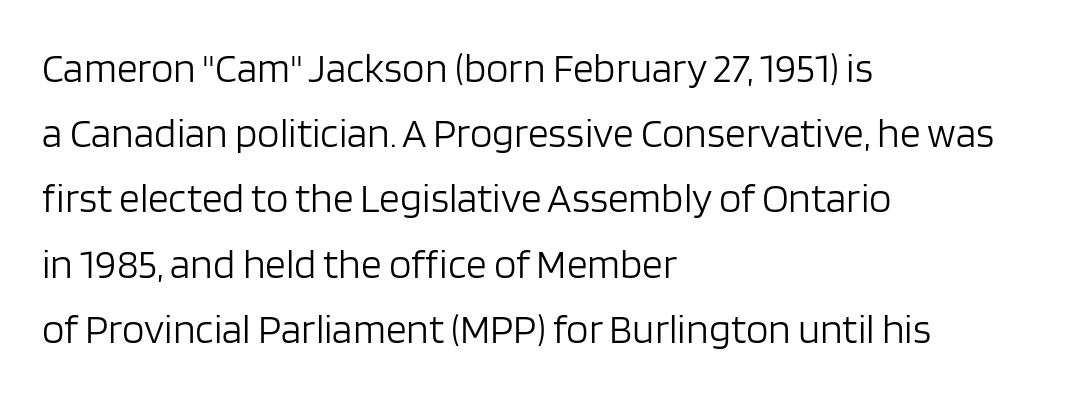
{"serif": "no", "italic": "no", "bold": "no", "weight": "light", "width": "normal", "stroke_contrast": "low", "x_height": "large", "monospaced": "no", "underline": "no", "align": "left", "line_spacing": "normal", "line_spacing_ratio": 1.59, "letter_spacing": "normal", "letter_spacing_em": 0.0, "glyph_px": 41}
